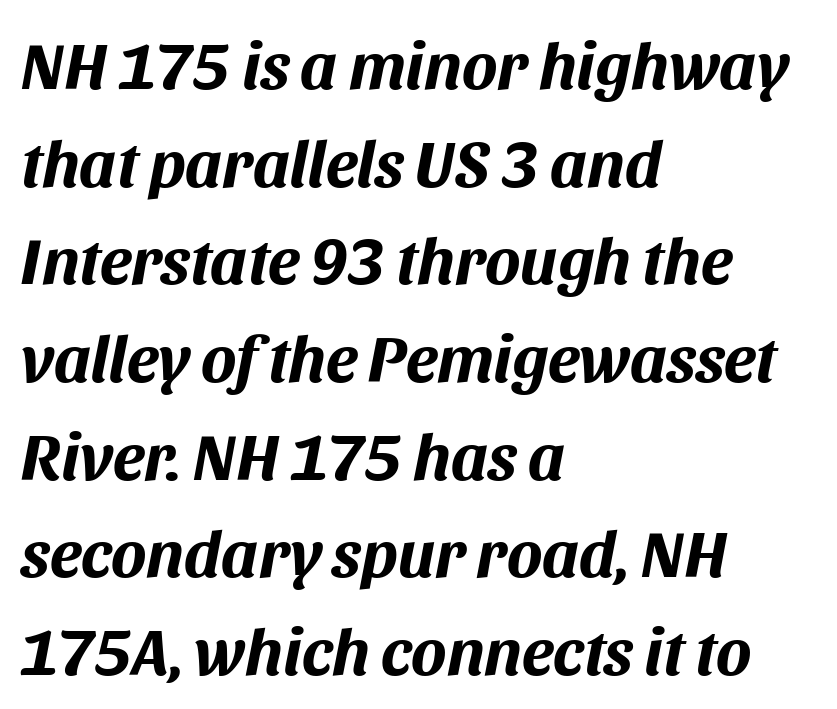
Q: Is the text bold? A: Yes.
Q: Is the text italic (slanted)? A: Yes, it leans right by about 11 degrees.
Q: Is the text underlined? A: No.
Q: How is the paragraph aligned? A: Left-aligned.
Q: Is the spacing between letters normal or unusually wide? A: Normal.
Q: Is the spacing between lines tight, normal or loose? A: Normal.
Q: Width (condensed, normal, or wide)? A: Normal.
Q: Stroke contrast? A: Medium.
Q: x-height? A: Large.
Q: Monospaced? A: No.
